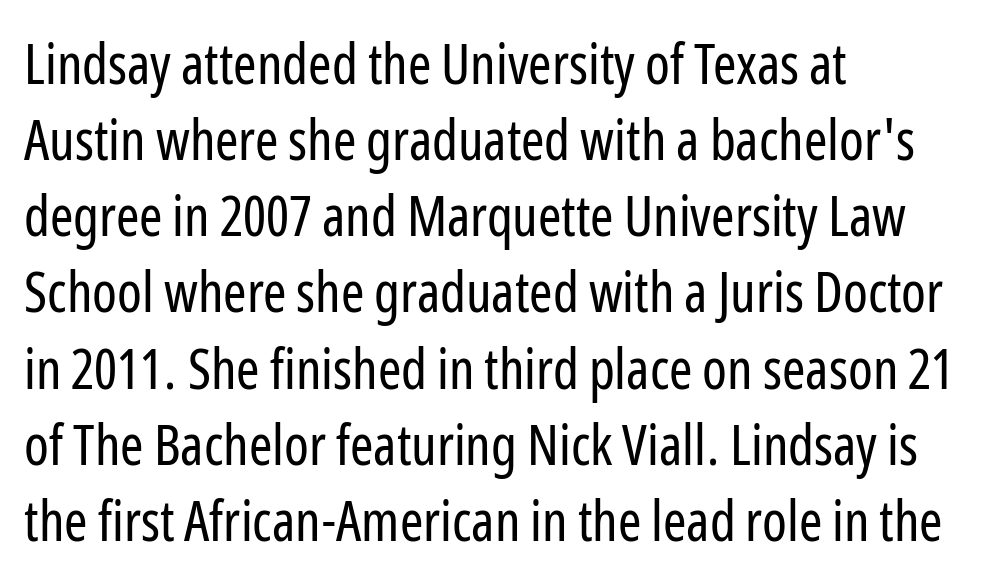
The image shows 56 px regular-weight, condensed sans-serif type, upright; set left-aligned, normal line spacing (1.36x), normal letter spacing, not underlined; low stroke contrast and a medium x-height.
